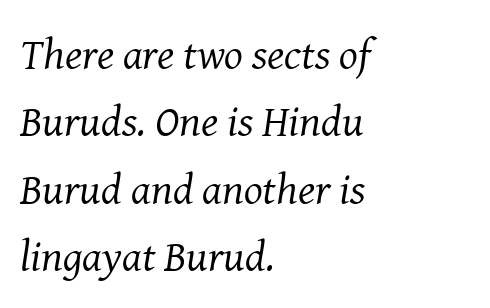
Q: Is the text bold? A: No.
Q: Is the text italic (slanted)? A: Yes, it leans right by about 8 degrees.
Q: Is the typeface a serif or a sans-serif typeface? A: Serif.
Q: Is the text underlined? A: No.
Q: How is the paragraph aligned? A: Left-aligned.
Q: Is the spacing between letters normal or unusually wide? A: Normal.
Q: Is the spacing between lines tight, normal or loose? A: Normal.
Q: Width (condensed, normal, or wide)? A: Normal.
Q: Stroke contrast? A: Medium.
Q: x-height? A: Medium.
Q: Monospaced? A: No.
